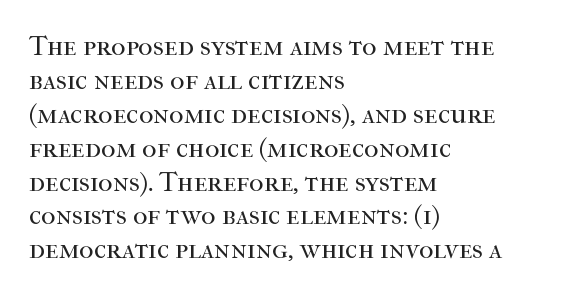
Q: Is the text bold? A: No.
Q: Is the text italic (slanted)? A: No, it is upright.
Q: Is the typeface a serif or a sans-serif typeface? A: Serif.
Q: Is the text underlined? A: No.
Q: How is the paragraph aligned? A: Left-aligned.
Q: Is the spacing between letters normal or unusually wide? A: Normal.
Q: Width (condensed, normal, or wide)? A: Normal.
Q: Stroke contrast? A: High.
Q: x-height? A: Medium.
Q: Monospaced? A: No.
